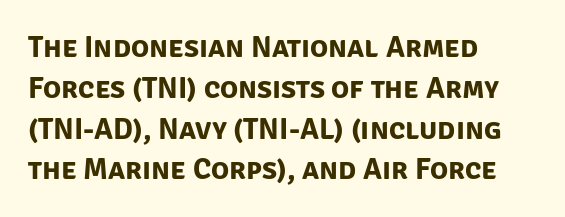
These lines keep a tight, regular rhythm from letter to letter. Serif or sans? Sans — the stroke terminals are bare. Each row of text sits above clean, open space. Looks like regular typesetting: each glyph gets only the width it needs.
